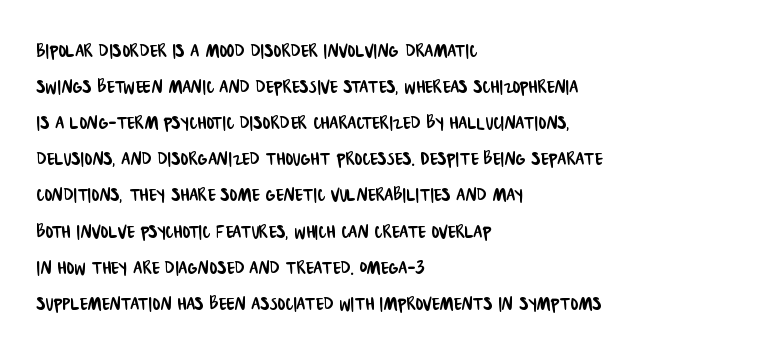
{"underline": "no", "align": "left", "line_spacing": "normal", "line_spacing_ratio": 1.57, "letter_spacing": "normal", "letter_spacing_em": 0.0, "glyph_px": 23}
